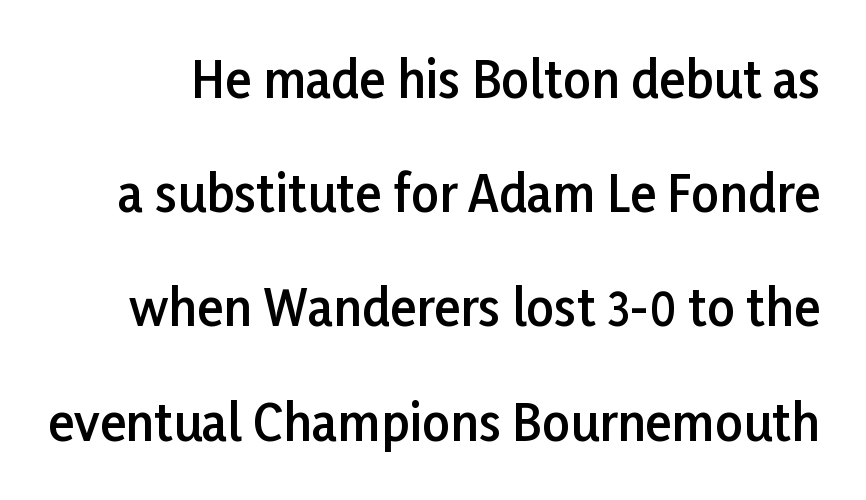
{"serif": "no", "italic": "no", "bold": "semi", "weight": "semibold", "width": "normal", "stroke_contrast": "low", "x_height": "medium", "monospaced": "no", "underline": "no", "line_spacing": "loose", "line_spacing_ratio": 2.33, "letter_spacing": "normal", "letter_spacing_em": 0.0, "glyph_px": 49}
